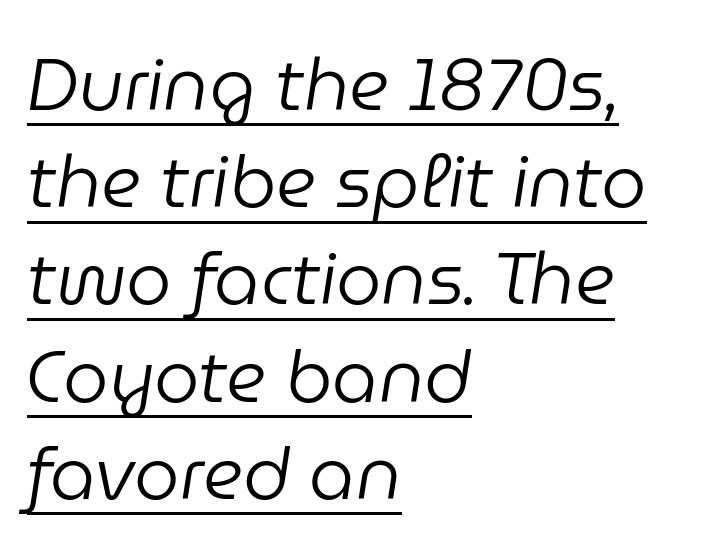
The image shows 72 px regular-weight type, italic (leaning right); set left-aligned, normal line spacing (1.35x), normal letter spacing, underlined; low stroke contrast and a medium x-height.
